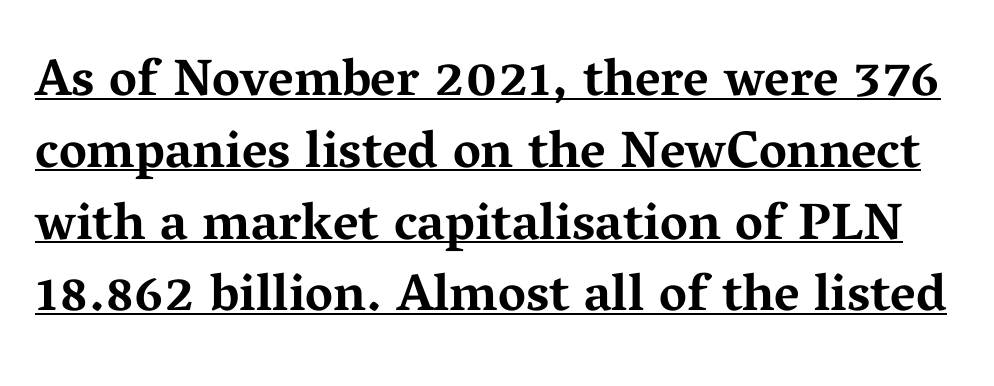
{"serif": "yes", "italic": "no", "bold": "yes", "weight": "bold", "width": "wide", "stroke_contrast": "medium", "x_height": "medium", "monospaced": "no", "underline": "yes", "line_spacing": "normal", "line_spacing_ratio": 1.38, "letter_spacing": "normal", "letter_spacing_em": 0.0, "glyph_px": 52}
